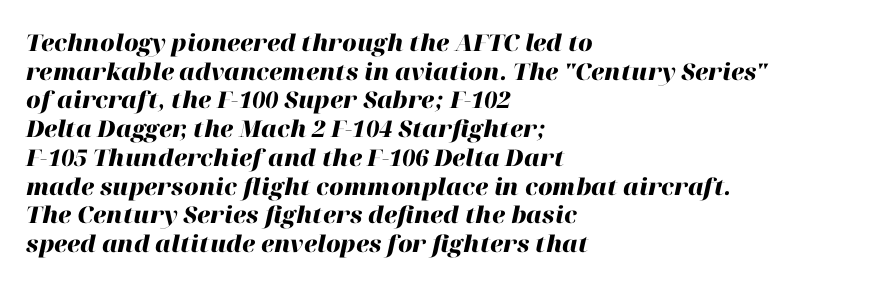
You can tell it's italic because the verticals aren't actually vertical. What weight is shown? A full bold with thick strokes. Rule under the text: the space is simply empty. These lines sit exactly where default settings would place them. The type is set solid horizontally, with unmodified tracking.
